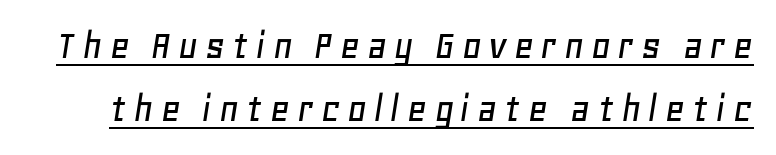
Q: Is the text italic (slanted)? A: Yes, it leans right by about 11 degrees.
Q: Is the text underlined? A: Yes.
Q: Is the spacing between lines tight, normal or loose? A: Normal.
Q: Width (condensed, normal, or wide)? A: Normal.
Q: Stroke contrast? A: Low.
Q: x-height? A: Large.
Q: Monospaced? A: No.
